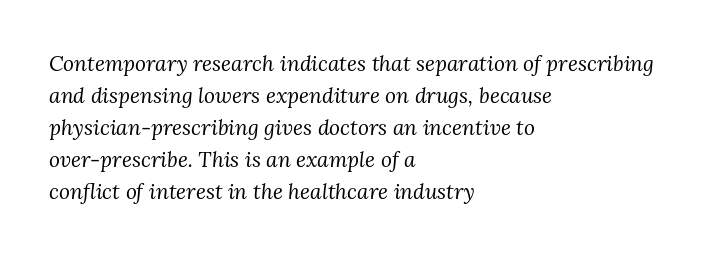
Visually the block forms a straight wall on the left and a jagged coastline on the right. The letters look calm and open, with moderate or lighter stems. The gap between lines stays unmarked. Spacing between characters is what you'd get straight out of the box.
